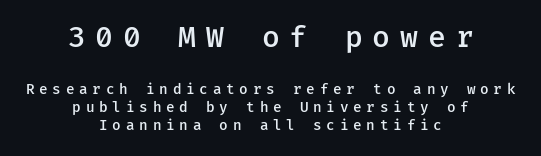
Q: Is the text bold? A: Semi-bold.
Q: Is the text italic (slanted)? A: No, it is upright.
Q: Is the typeface a serif or a sans-serif typeface? A: Sans-serif.
Q: Is the text underlined? A: No.
Q: How is the paragraph aligned? A: Centered.
Q: Is the spacing between letters normal or unusually wide? A: Unusually wide.
Q: Is the spacing between lines tight, normal or loose? A: Normal.
Q: Which block of text is set in a larger size, the first (top) or the second (bottom)? A: The first (top) one.
Q: Width (condensed, normal, or wide)? A: Normal.
Q: Stroke contrast? A: Low.
Q: x-height? A: Medium.
